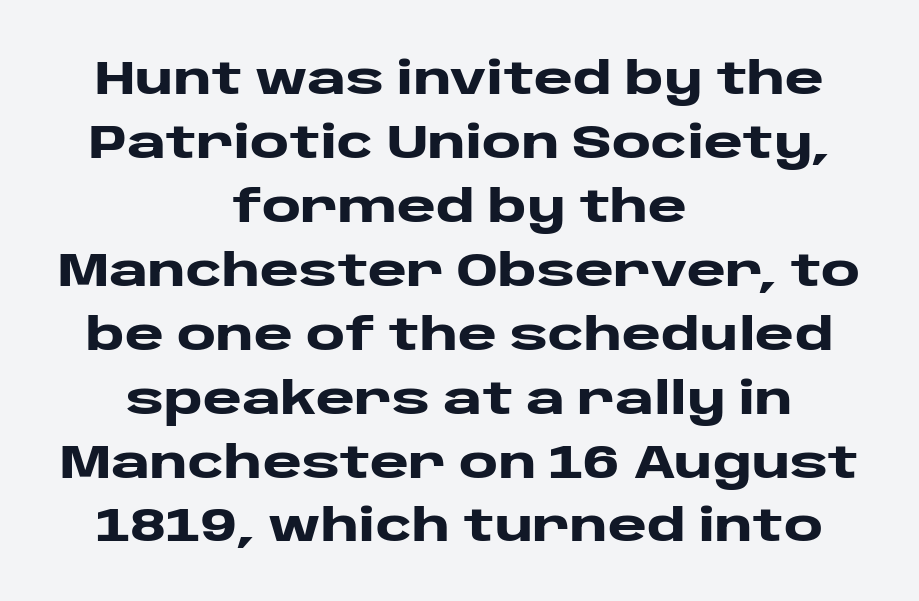
Q: Is the text bold? A: Yes.
Q: Is the text italic (slanted)? A: No, it is upright.
Q: Is the typeface a serif or a sans-serif typeface? A: Sans-serif.
Q: Is the text underlined? A: No.
Q: How is the paragraph aligned? A: Centered.
Q: Is the spacing between letters normal or unusually wide? A: Normal.
Q: Is the spacing between lines tight, normal or loose? A: Normal.
Q: Width (condensed, normal, or wide)? A: Wide.
Q: Stroke contrast? A: Low.
Q: x-height? A: Large.
Q: Monospaced? A: No.
